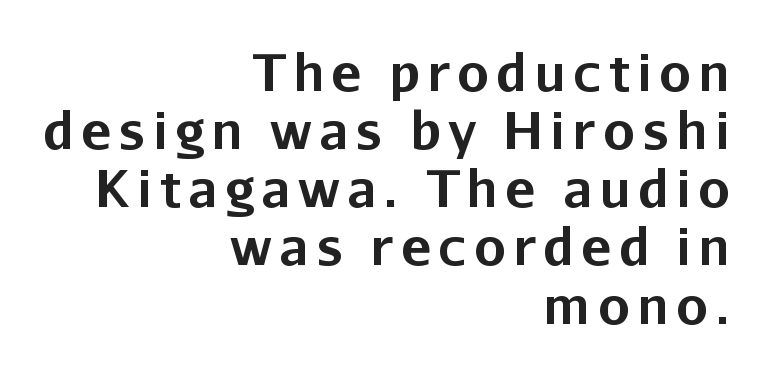
{"serif": "no", "italic": "no", "bold": "yes", "weight": "bold", "width": "normal", "stroke_contrast": "low", "x_height": "medium", "monospaced": "no", "underline": "no", "align": "right", "line_spacing": "tight", "line_spacing_ratio": 1.14, "glyph_px": 51}
